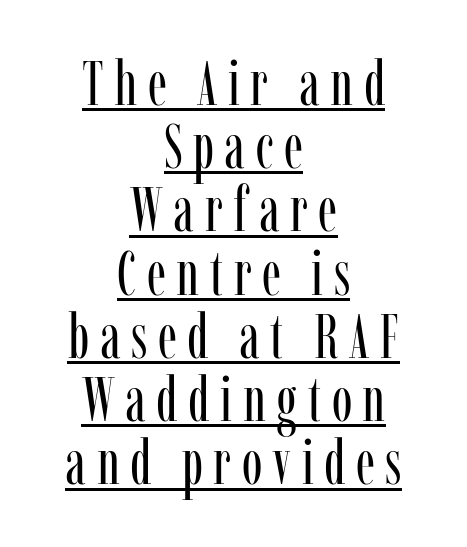
The image shows 62 px regular-weight, condensed serif type, upright; set centered, tight line spacing (1.02x), underlined; low stroke contrast and a medium x-height.
